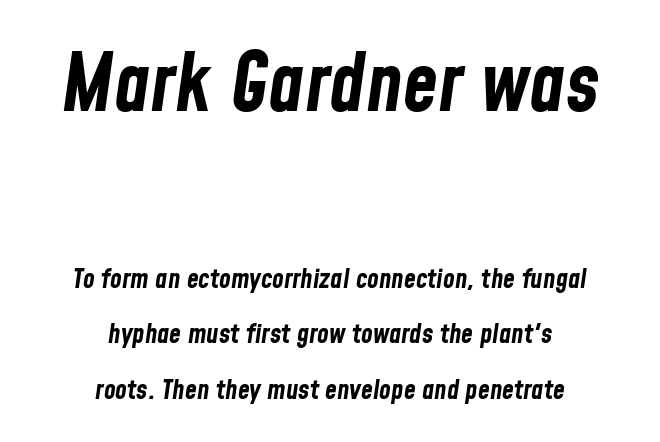
The zone under the glyphs is completely vacant. The face used here has a pronounced slope to its letters. Reading top to bottom, the characters get smaller at the block break. Heavy-handed strokes throughout: this text is bold.
